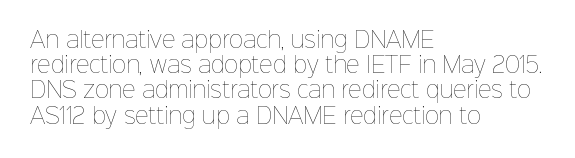
{"italic": "no", "bold": "no", "underline": "no", "align": "left", "line_spacing_ratio": 1.2, "letter_spacing": "normal", "letter_spacing_em": 0.0, "glyph_px": 21}
